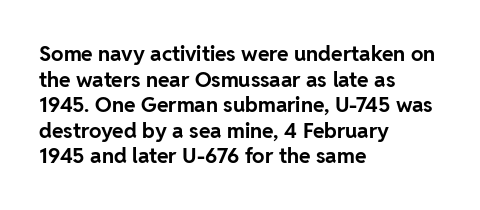
The image shows 21 px bold type, upright; set left-aligned, line spacing 1.22x, normal letter spacing, not underlined.
